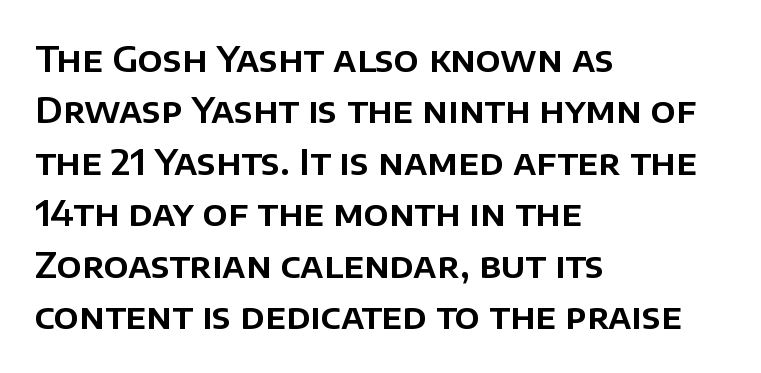
{"serif": "no", "italic": "no", "width": "normal", "stroke_contrast": "low", "x_height": "large", "monospaced": "no", "underline": "no", "align": "left", "line_spacing": "normal", "line_spacing_ratio": 1.47, "letter_spacing": "normal", "letter_spacing_em": 0.0, "glyph_px": 35}
